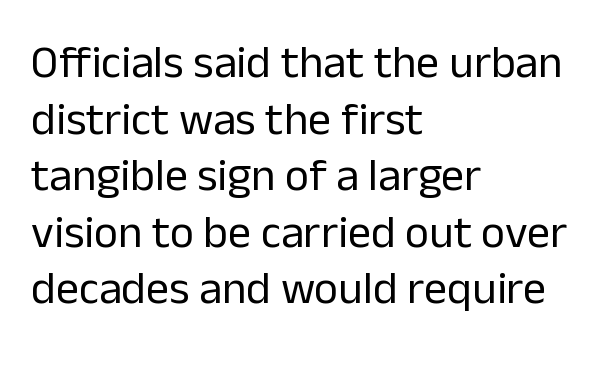
No extra ink here — the face is not bold. Layout note: lines flush left. This is sans-serif lettering, the kind often seen on screens and signage. Here the glyphs are tracked normally, forming tight word shapes. The specimen reads as upright at a glance.
